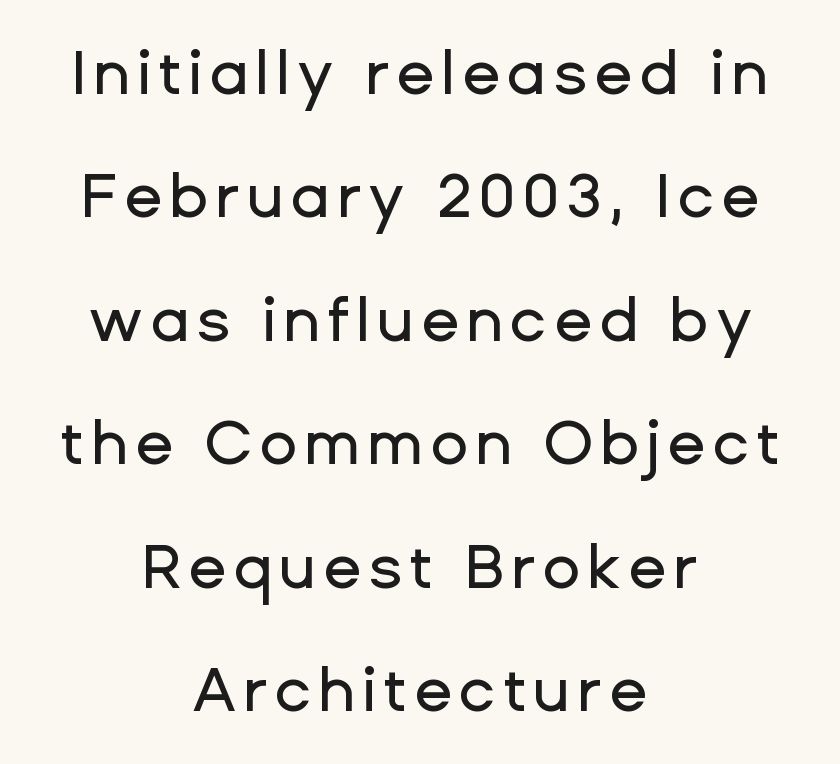
The image shows 62 px sans-serif type, upright; set centered, loose line spacing (1.99x), not underlined; low stroke contrast and a medium x-height.
